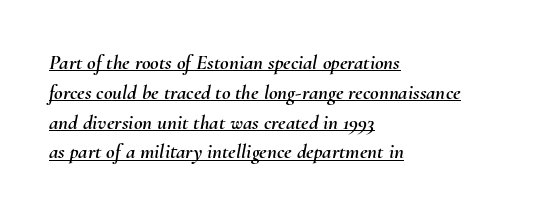
The image shows 21 px text type, italic (leaning right); set left-aligned, normal line spacing (1.42x), normal letter spacing, underlined.
